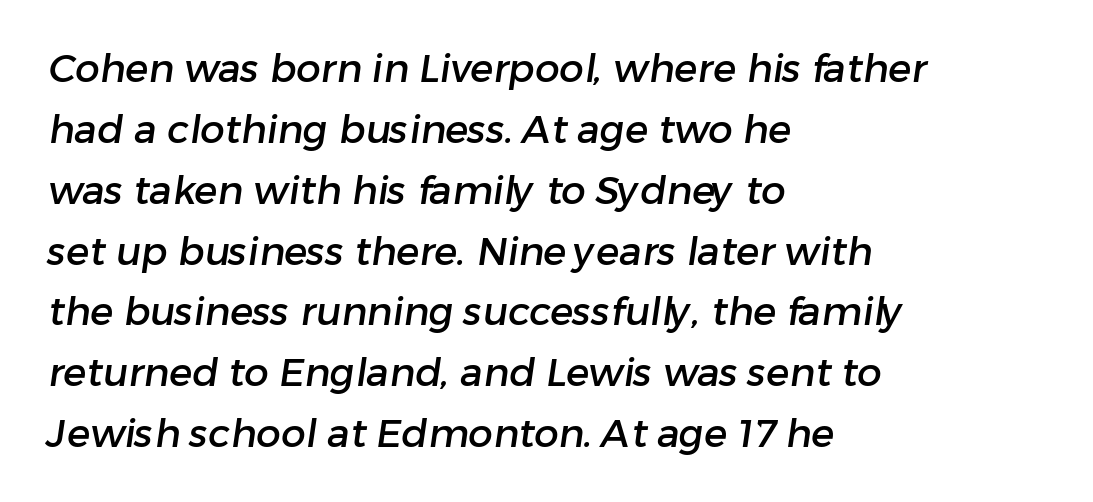
{"serif": "no", "width": "normal", "stroke_contrast": "low", "x_height": "medium", "monospaced": "no", "underline": "no", "align": "left", "line_spacing": "normal", "line_spacing_ratio": 1.56, "letter_spacing": "normal", "letter_spacing_em": 0.0, "glyph_px": 39}
